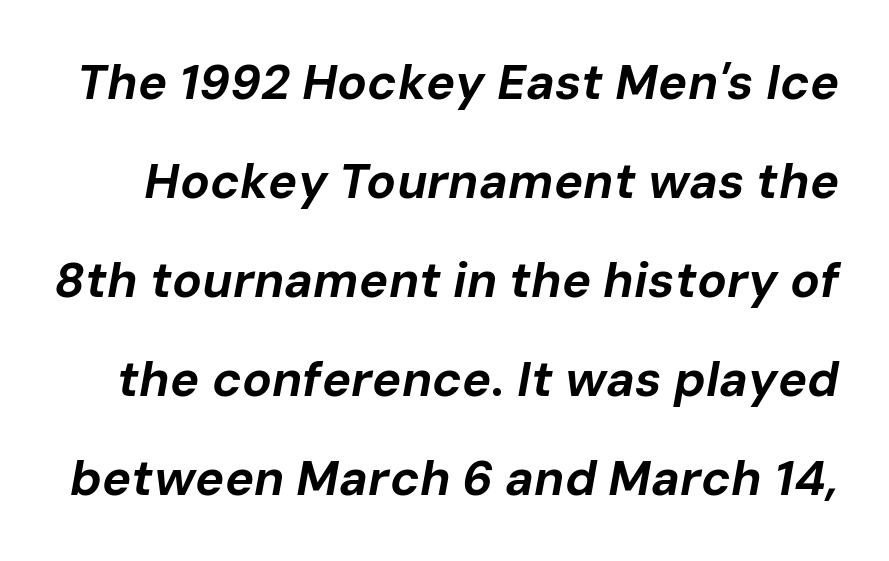
The image shows 49 px bold type, italic (leaning right); set loose line spacing (2.02x), normal letter spacing, not underlined; low stroke contrast and a medium x-height.
